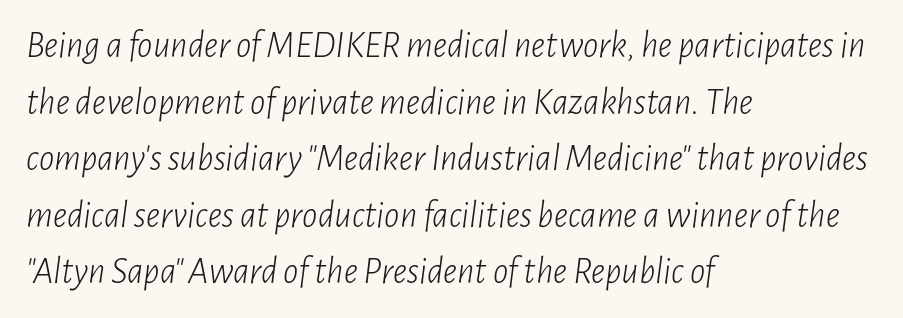
The strip under each line holds only bare page. Notice how descenders clear the ascenders below comfortably — that's standard leading. Each letter keeps its own natural width here, so spacing adapts to shape. Nobody touched the tracking dial on this one. The rag falls on the right side of this text block.
